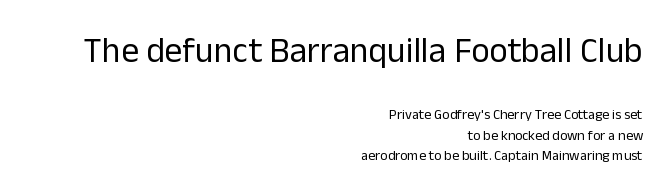
The image shows 35 px regular-weight sans-serif type, upright; set right-aligned, normal line spacing (1.44x), normal letter spacing, not underlined; the first (top) block is 2.5x larger; low stroke contrast and a medium x-height.
